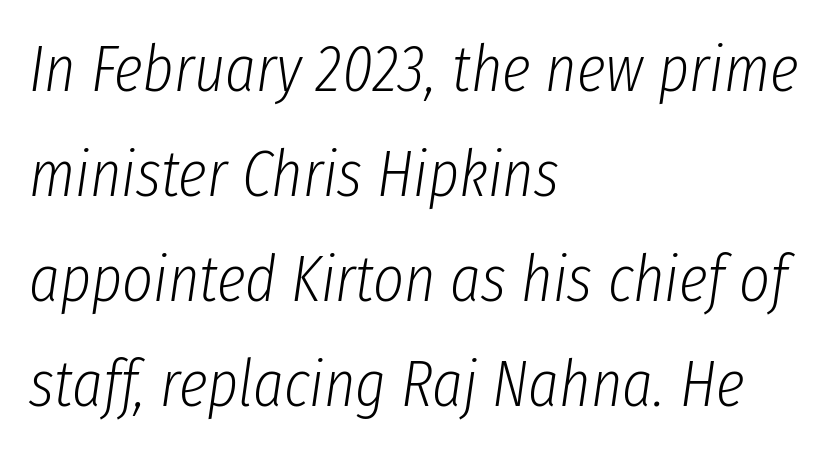
The image shows 66 px light, condensed type, italic (leaning right); set left-aligned, normal line spacing (1.59x), normal letter spacing, not underlined; low stroke contrast and a medium x-height.
